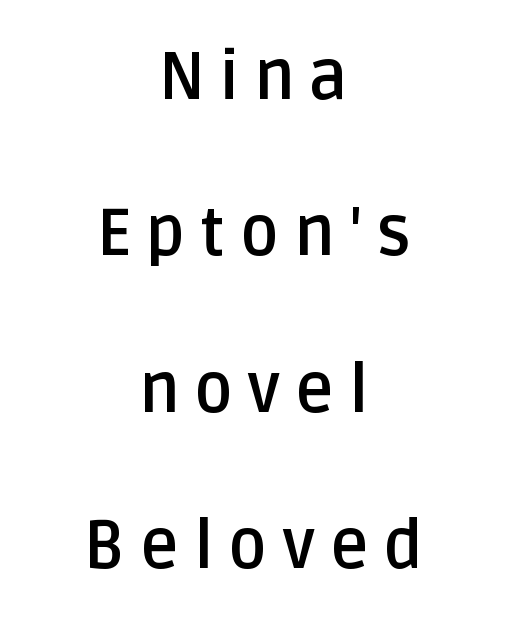
Q: Is the text bold? A: Yes.
Q: Is the text italic (slanted)? A: No, it is upright.
Q: Is the typeface a serif or a sans-serif typeface? A: Sans-serif.
Q: Is the text underlined? A: No.
Q: How is the paragraph aligned? A: Centered.
Q: Is the spacing between letters normal or unusually wide? A: Unusually wide.
Q: Is the spacing between lines tight, normal or loose? A: Loose.
Q: Width (condensed, normal, or wide)? A: Normal.
Q: Stroke contrast? A: Low.
Q: x-height? A: Large.
Q: Monospaced? A: No.
